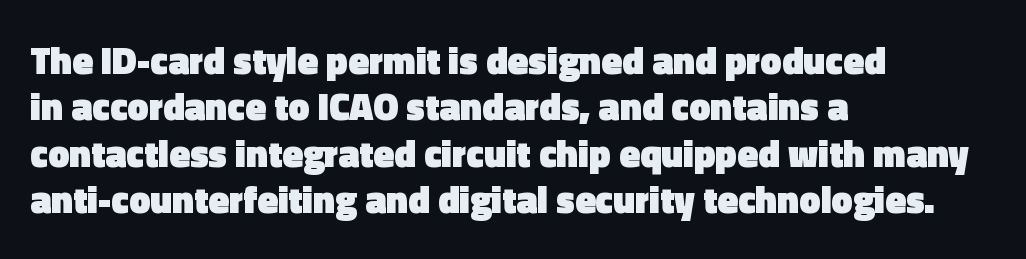
Q: Is the text bold? A: Yes.
Q: Is the text italic (slanted)? A: No, it is upright.
Q: Is the typeface a serif or a sans-serif typeface? A: Sans-serif.
Q: Is the text underlined? A: No.
Q: How is the paragraph aligned? A: Left-aligned.
Q: Is the spacing between letters normal or unusually wide? A: Normal.
Q: Width (condensed, normal, or wide)? A: Normal.
Q: x-height? A: Medium.
Q: Monospaced? A: No.
